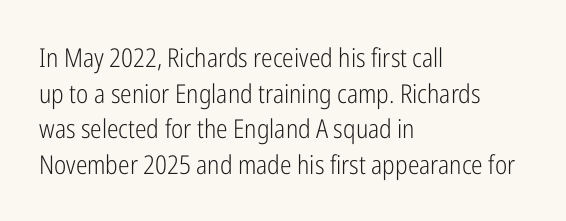
The image shows 26 px text type, upright; set left-aligned, normal line spacing (1.37x), normal letter spacing, not underlined.
